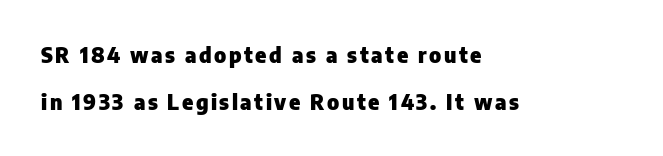
The passage shown is not underscored anywhere. Layout note: lines flush left. If you drew a line through each stem, it would be perfectly vertical. Notice the wide empty band between every row — that's loose leading. Heavy, bold letterforms.
